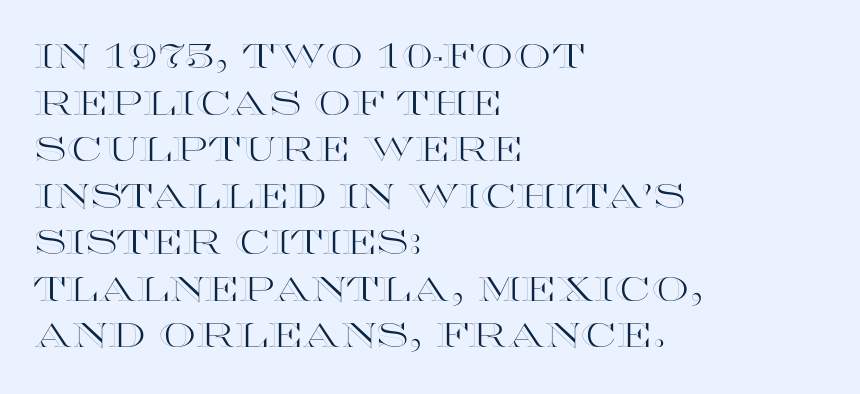
{"italic": "no", "width": "wide", "x_height": "large", "monospaced": "no", "underline": "no", "align": "left", "line_spacing": "normal", "line_spacing_ratio": 1.41, "letter_spacing": "normal", "letter_spacing_em": 0.0, "glyph_px": 33}
